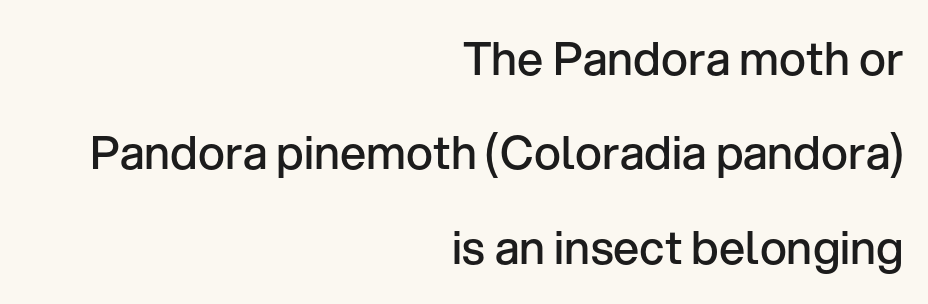
Q: Is the text bold? A: Semi-bold.
Q: Is the text italic (slanted)? A: No, it is upright.
Q: Is the typeface a serif or a sans-serif typeface? A: Sans-serif.
Q: Is the text underlined? A: No.
Q: How is the paragraph aligned? A: Right-aligned.
Q: Is the spacing between letters normal or unusually wide? A: Normal.
Q: Is the spacing between lines tight, normal or loose? A: Loose.
Q: Width (condensed, normal, or wide)? A: Normal.
Q: Stroke contrast? A: Low.
Q: x-height? A: Medium.
Q: Monospaced? A: No.
